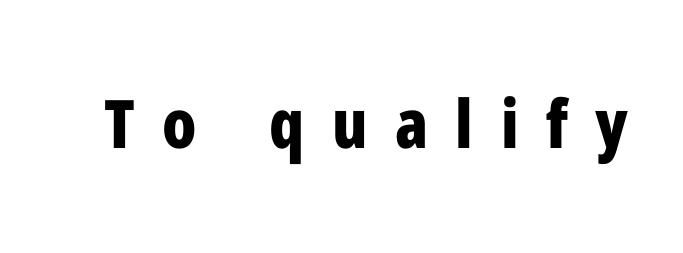
Q: Is the text bold? A: Yes.
Q: Is the text italic (slanted)? A: No, it is upright.
Q: Is the typeface a serif or a sans-serif typeface? A: Sans-serif.
Q: Is the text underlined? A: No.
Q: Is the spacing between letters normal or unusually wide? A: Unusually wide.
Q: Width (condensed, normal, or wide)? A: Condensed.
Q: Stroke contrast? A: Low.
Q: x-height? A: Medium.
Q: Monospaced? A: No.
